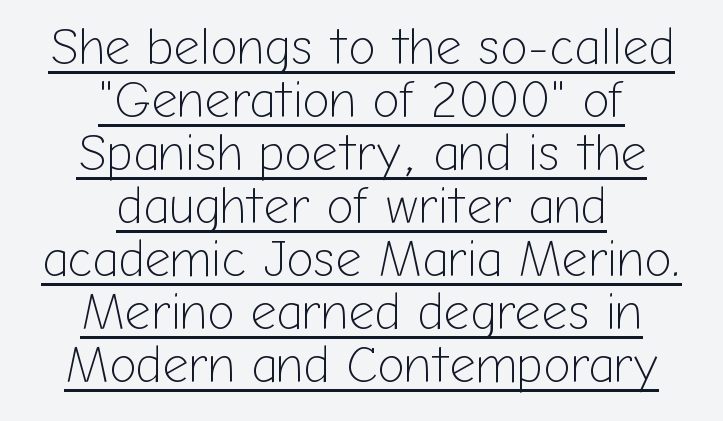
{"serif": "no", "italic": "no", "bold": "no", "weight": "light", "width": "normal", "stroke_contrast": "low", "x_height": "medium", "monospaced": "no", "underline": "yes", "align": "center", "line_spacing": "tight", "line_spacing_ratio": 1.04, "letter_spacing": "normal", "letter_spacing_em": 0.0, "glyph_px": 51}
